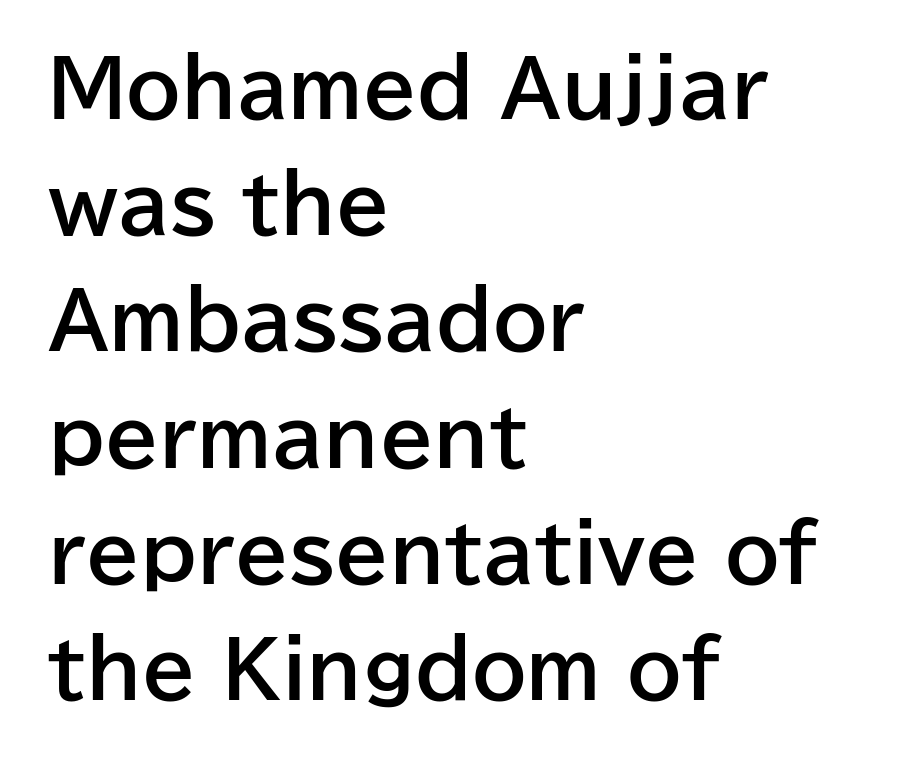
Q: Is the text bold? A: Yes.
Q: Is the text italic (slanted)? A: No, it is upright.
Q: Is the typeface a serif or a sans-serif typeface? A: Sans-serif.
Q: Is the text underlined? A: No.
Q: How is the paragraph aligned? A: Left-aligned.
Q: Is the spacing between letters normal or unusually wide? A: Normal.
Q: Is the spacing between lines tight, normal or loose? A: Normal.
Q: Width (condensed, normal, or wide)? A: Normal.
Q: Stroke contrast? A: Low.
Q: x-height? A: Medium.
Q: Monospaced? A: No.
